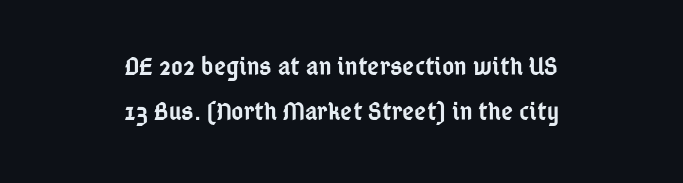
{"italic": "no", "bold": "semi", "underline": "no", "align": "center", "line_spacing_ratio": 1.75, "letter_spacing": "normal", "letter_spacing_em": 0.0, "glyph_px": 26}
